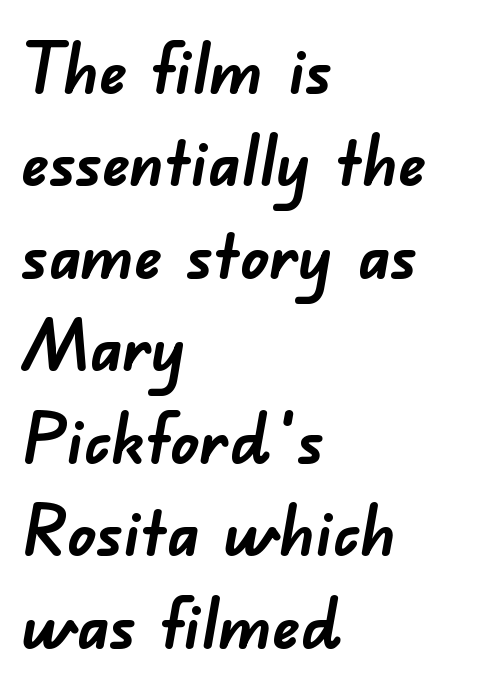
Q: Is the text bold? A: Yes.
Q: Is the typeface a serif or a sans-serif typeface? A: Sans-serif.
Q: Is the text underlined? A: No.
Q: How is the paragraph aligned? A: Left-aligned.
Q: Is the spacing between letters normal or unusually wide? A: Normal.
Q: Is the spacing between lines tight, normal or loose? A: Normal.
Q: Width (condensed, normal, or wide)? A: Normal.
Q: Stroke contrast? A: Low.
Q: x-height? A: Small.
Q: Monospaced? A: No.
